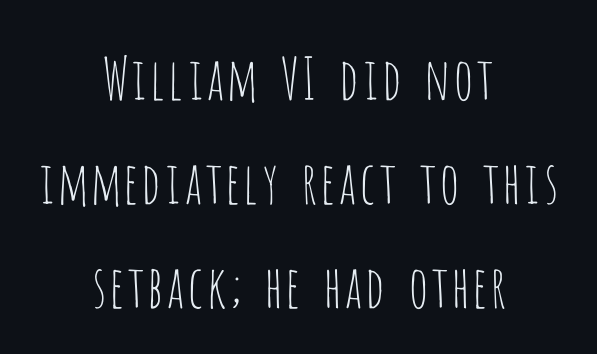
The image shows 58 px thin, condensed sans-serif type, upright; set centered, line spacing 1.79x, normal letter spacing, not underlined; low stroke contrast and a large x-height.
